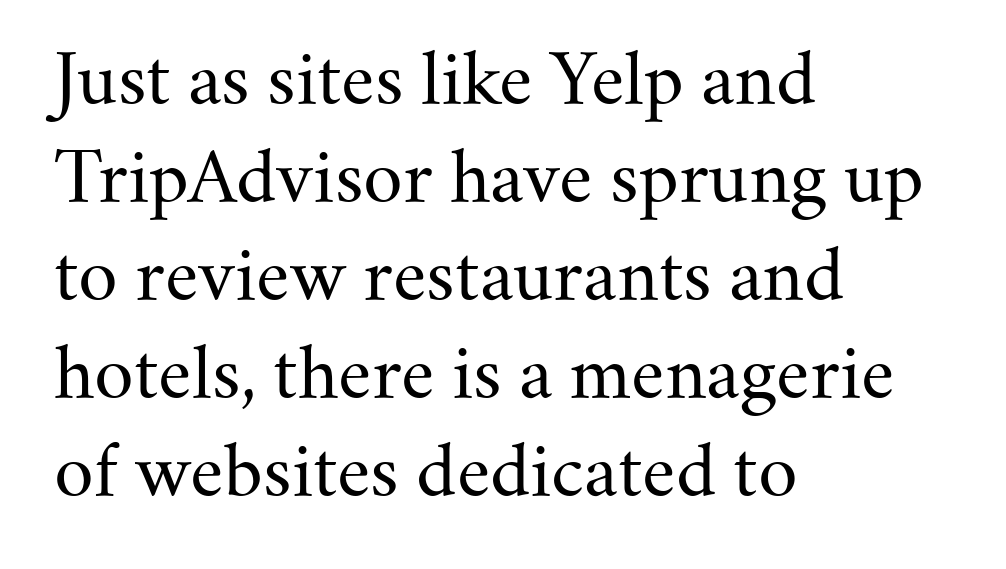
Q: Is the text bold? A: No.
Q: Is the text italic (slanted)? A: No, it is upright.
Q: Is the typeface a serif or a sans-serif typeface? A: Serif.
Q: Is the text underlined? A: No.
Q: How is the paragraph aligned? A: Left-aligned.
Q: Is the spacing between letters normal or unusually wide? A: Normal.
Q: Is the spacing between lines tight, normal or loose? A: Normal.
Q: Width (condensed, normal, or wide)? A: Normal.
Q: Stroke contrast? A: Medium.
Q: x-height? A: Small.
Q: Monospaced? A: No.
